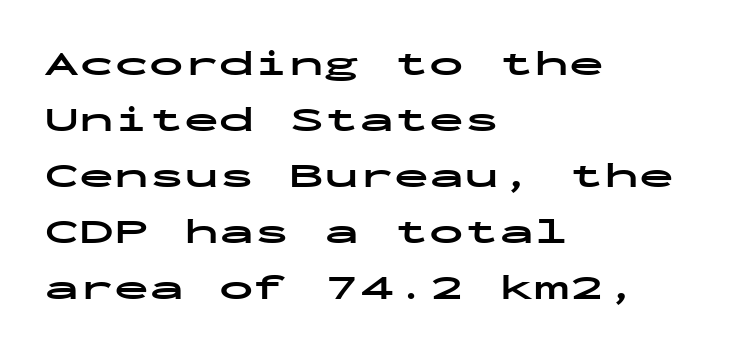
Q: Is the text bold? A: Yes.
Q: Is the text italic (slanted)? A: No, it is upright.
Q: Is the typeface a serif or a sans-serif typeface? A: Sans-serif.
Q: Is the text underlined? A: No.
Q: How is the paragraph aligned? A: Left-aligned.
Q: Is the spacing between letters normal or unusually wide? A: Normal.
Q: Is the spacing between lines tight, normal or loose? A: Normal.
Q: Width (condensed, normal, or wide)? A: Wide.
Q: Stroke contrast? A: Low.
Q: x-height? A: Medium.
Q: Monospaced? A: Yes.
